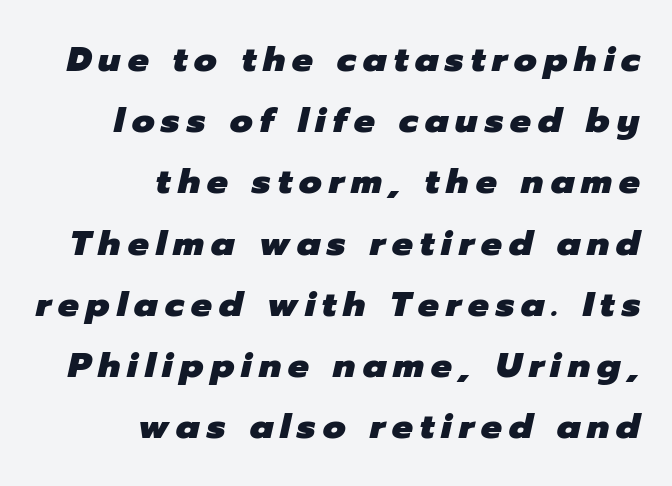
{"italic": "yes", "lean": "right", "slant_degrees": 12, "bold": "yes", "weight": "heavy", "width": "normal", "stroke_contrast": "low", "x_height": "medium", "monospaced": "no", "underline": "no", "align": "right", "line_spacing_ratio": 1.75, "letter_spacing": "wide", "letter_spacing_em": 0.2, "glyph_px": 35}
